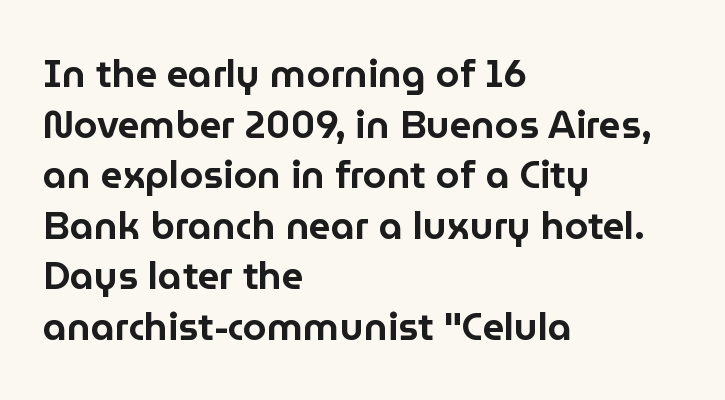
The face used here is proportionally spaced, like ordinary book or web type. Does the copy run flush right? No — it runs flush left. This sample keeps an unexceptional amount of space between lines. The rendering keeps characters at their native spacing. Does the type have serifs? No, each stem ends abruptly. Any mark beneath the type? The region is blank.
